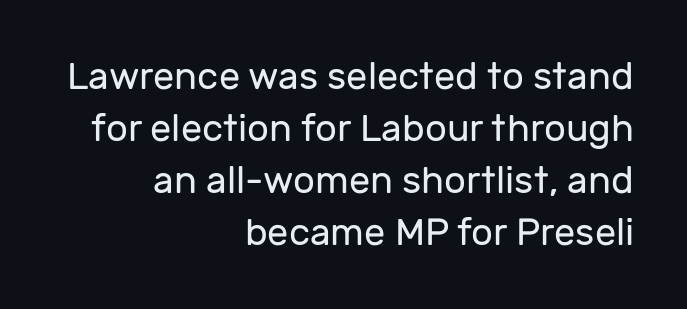
{"serif": "no", "italic": "no", "bold": "no", "weight": "regular", "width": "normal", "stroke_contrast": "low", "x_height": "medium", "monospaced": "no", "underline": "no", "align": "right", "line_spacing": "normal", "line_spacing_ratio": 1.37, "letter_spacing": "normal", "letter_spacing_em": 0.0, "glyph_px": 38}
